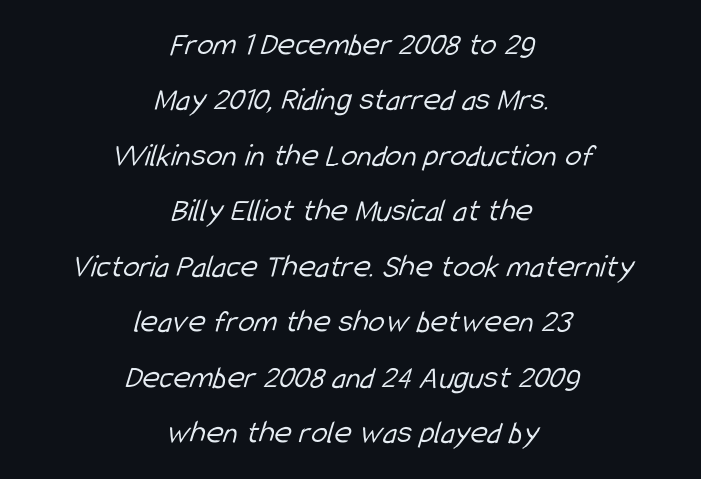
The image shows 33 px light, condensed sans-serif type; set centered, normal line spacing (1.68x), normal letter spacing, not underlined; low stroke contrast and a medium x-height.
